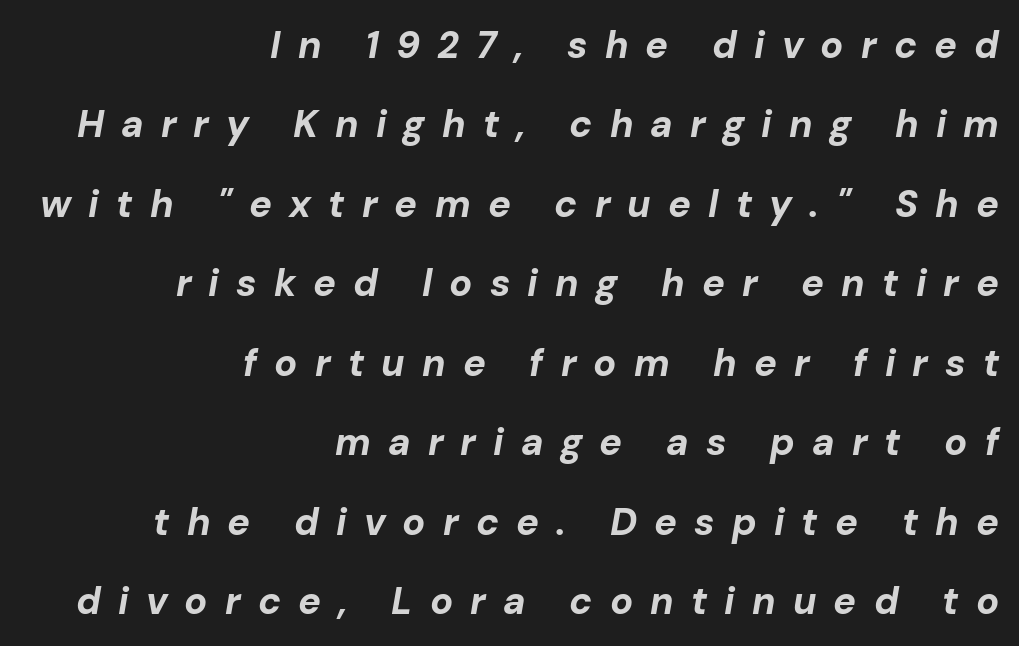
The image shows 38 px bold type, italic (leaning right); set right-aligned, loose line spacing (2.09x), unusually wide letter spacing (+0.45 em), not underlined; low stroke contrast and a medium x-height.
